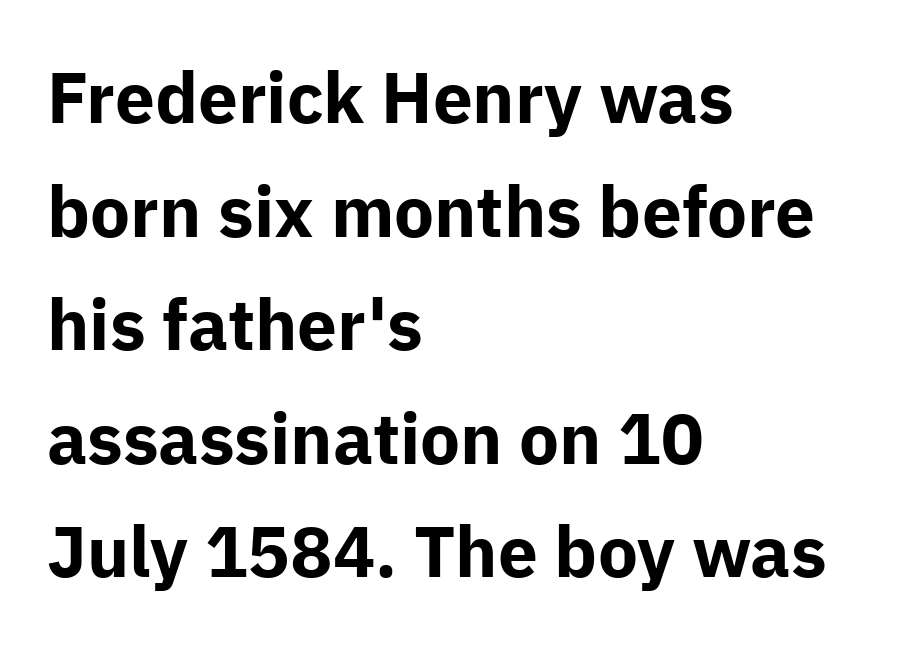
{"serif": "no", "italic": "no", "bold": "yes", "weight": "bold", "width": "normal", "stroke_contrast": "low", "x_height": "medium", "monospaced": "no", "underline": "no", "align": "left", "line_spacing": "normal", "line_spacing_ratio": 1.6, "letter_spacing": "normal", "letter_spacing_em": 0.0, "glyph_px": 71}
